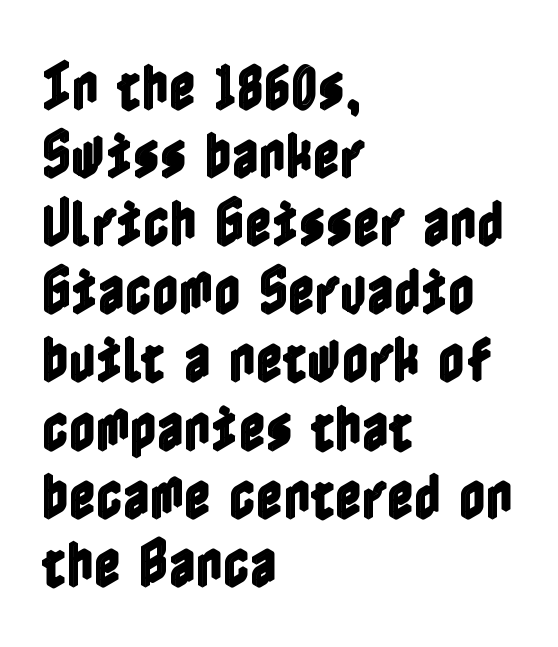
{"italic": "no", "width": "condensed", "x_height": "medium", "underline": "no", "align": "left", "line_spacing": "normal", "line_spacing_ratio": 1.31, "letter_spacing": "normal", "letter_spacing_em": 0.0, "glyph_px": 52}
